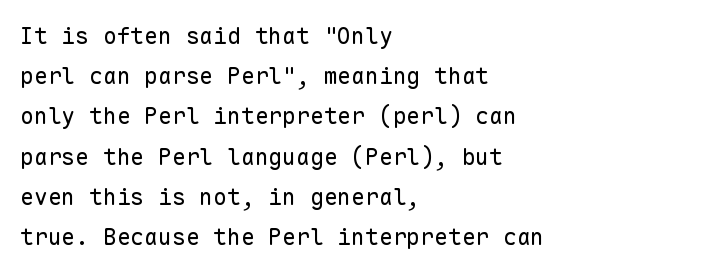
The image shows 23 px text type, upright; set left-aligned, line spacing 1.75x, normal letter spacing, not underlined.
